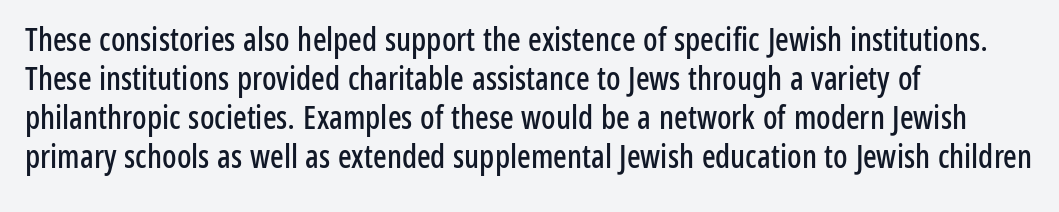
{"serif": "no", "italic": "no", "width": "condensed", "stroke_contrast": "low", "x_height": "medium", "monospaced": "no", "underline": "no", "align": "left", "line_spacing_ratio": 1.22, "letter_spacing": "normal", "letter_spacing_em": 0.0, "glyph_px": 32}
